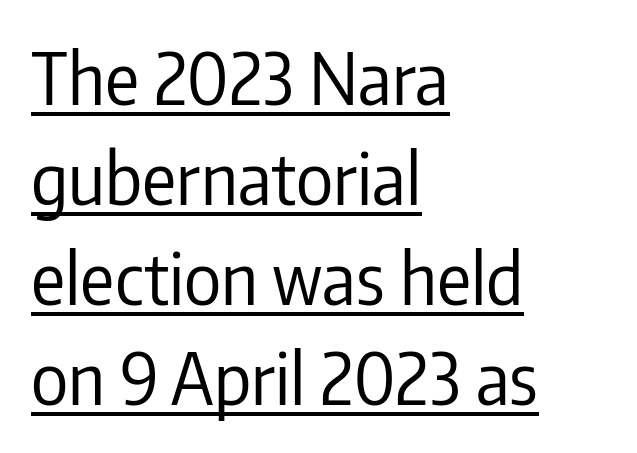
Q: Is the text bold? A: No.
Q: Is the text italic (slanted)? A: No, it is upright.
Q: Is the typeface a serif or a sans-serif typeface? A: Sans-serif.
Q: Is the text underlined? A: Yes.
Q: How is the paragraph aligned? A: Left-aligned.
Q: Is the spacing between letters normal or unusually wide? A: Normal.
Q: Is the spacing between lines tight, normal or loose? A: Normal.
Q: Width (condensed, normal, or wide)? A: Condensed.
Q: Stroke contrast? A: Low.
Q: x-height? A: Medium.
Q: Monospaced? A: No.
